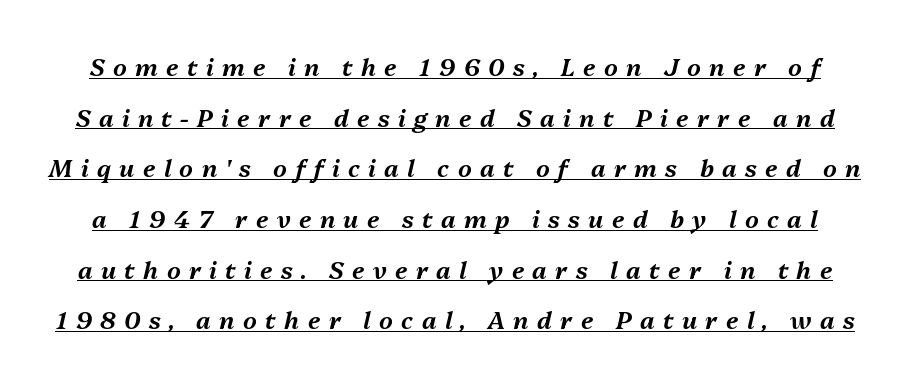
{"italic": "yes", "lean": "right", "slant_degrees": 13, "underline": "yes", "line_spacing": "loose", "line_spacing_ratio": 2.11, "letter_spacing": "wide", "letter_spacing_em": 0.35, "glyph_px": 24}
